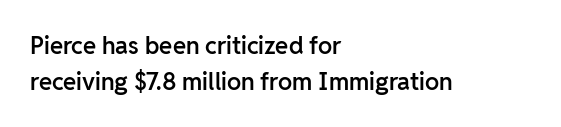
Q: Is the text bold? A: Semi-bold.
Q: Is the text italic (slanted)? A: No, it is upright.
Q: Is the text underlined? A: No.
Q: How is the paragraph aligned? A: Left-aligned.
Q: Is the spacing between letters normal or unusually wide? A: Normal.
Q: Is the spacing between lines tight, normal or loose? A: Normal.
